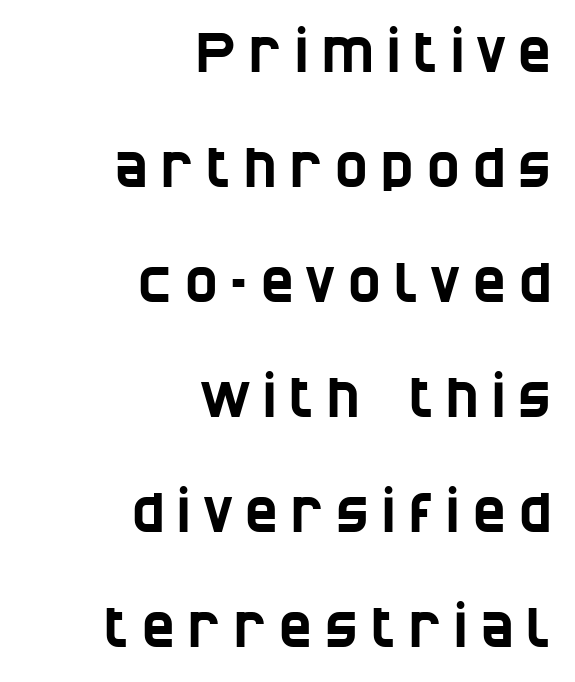
The letters advance in unequal steps, a hallmark of proportional type. These lines stand farther apart than default settings would place them. What stands out about the letter spacing? Its width — letters are far apart. The characters display no serif detailing; their extremities are plain. Line ends are locked; line starts wander.
